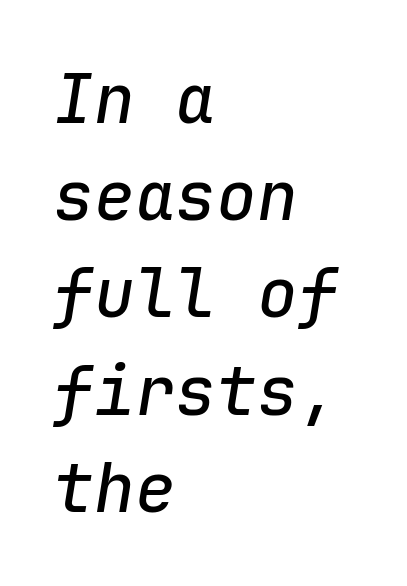
{"italic": "yes", "lean": "right", "slant_degrees": 9, "width": "normal", "stroke_contrast": "low", "x_height": "medium", "monospaced": "yes", "underline": "no", "align": "left", "line_spacing": "normal", "line_spacing_ratio": 1.43, "letter_spacing": "normal", "letter_spacing_em": 0.0, "glyph_px": 68}
